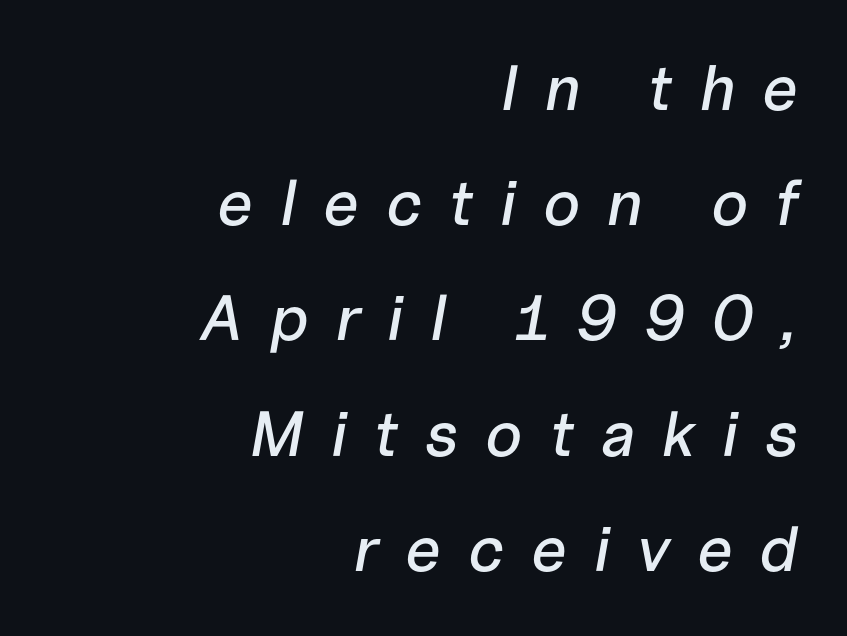
Q: Is the text italic (slanted)? A: Yes, it leans right by about 10 degrees.
Q: Is the text underlined? A: No.
Q: How is the paragraph aligned? A: Right-aligned.
Q: Is the spacing between letters normal or unusually wide? A: Unusually wide.
Q: Width (condensed, normal, or wide)? A: Normal.
Q: Stroke contrast? A: Low.
Q: x-height? A: Medium.
Q: Monospaced? A: No.
